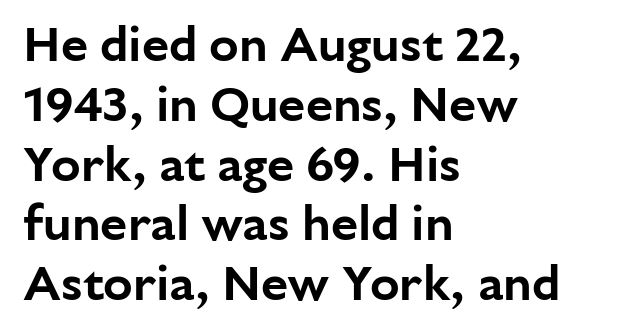
The face used here is proportionally spaced, like ordinary book or web type. Descenders hang freely into open space. In terms of letterspacing, this is plain default setting. The characters display no serif detailing; their extremities are plain.
